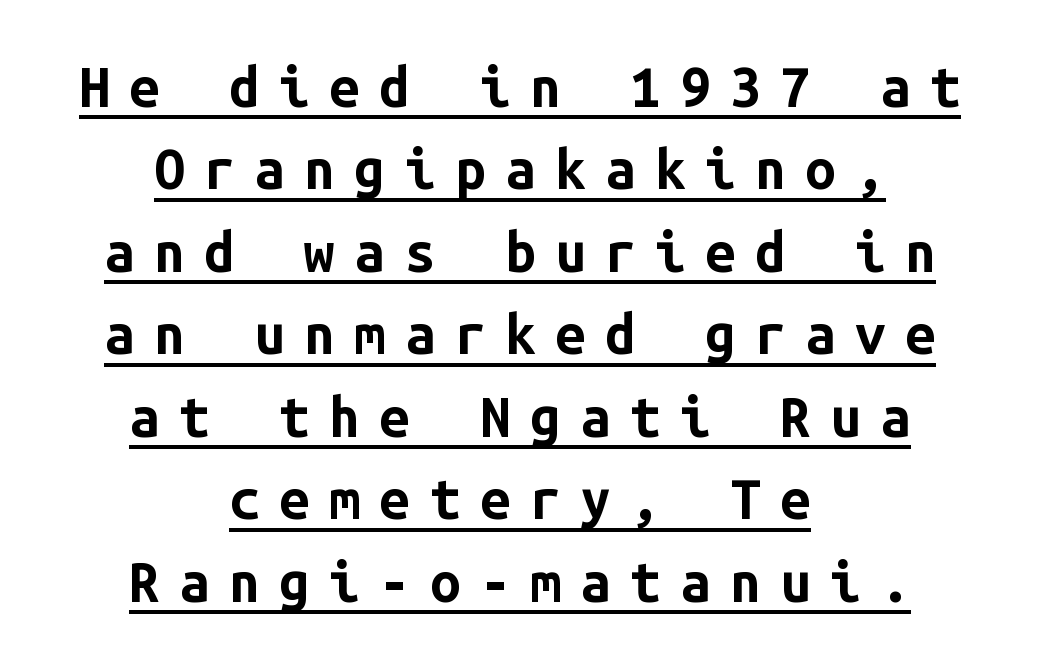
This sample has the even, mechanical cadence of fixed-width lettering. Tracking value appears strongly positive — letters spread wide. The paragraph has two soft edges and a firm central axis. A roman cut, with each character standing at attention.
